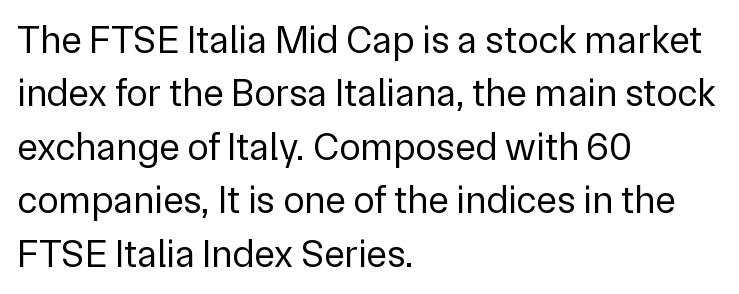
The image shows 39 px regular-weight sans-serif type, upright; set left-aligned, normal line spacing (1.37x), normal letter spacing, not underlined; low stroke contrast and a medium x-height.
